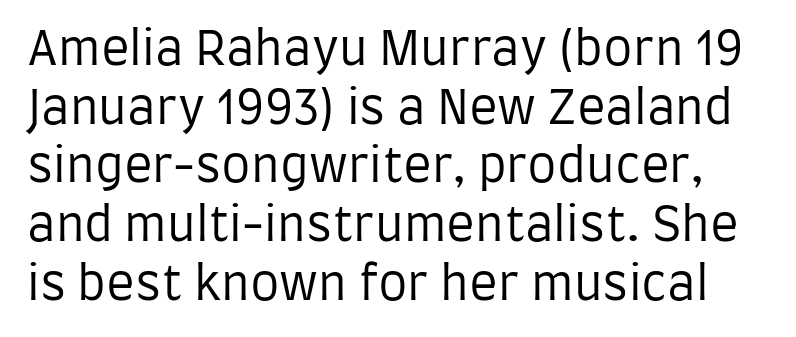
Q: Is the text bold? A: No.
Q: Is the text italic (slanted)? A: No, it is upright.
Q: Is the typeface a serif or a sans-serif typeface? A: Sans-serif.
Q: Is the text underlined? A: No.
Q: Is the spacing between letters normal or unusually wide? A: Normal.
Q: Is the spacing between lines tight, normal or loose? A: Normal.
Q: Width (condensed, normal, or wide)? A: Condensed.
Q: Stroke contrast? A: Low.
Q: x-height? A: Large.
Q: Monospaced? A: No.
